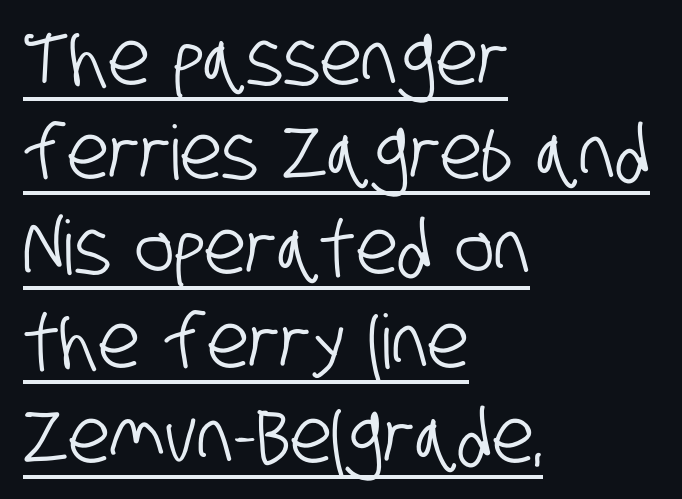
Underlining? Definitely there. Do the characters align in a grid? No, the font is proportional. This sample keeps an unexceptional amount of space between lines. Horizontally, the lines are justified to the leading edge only. Nothing unusual about the tracking: characters are spaced as the font intends.
